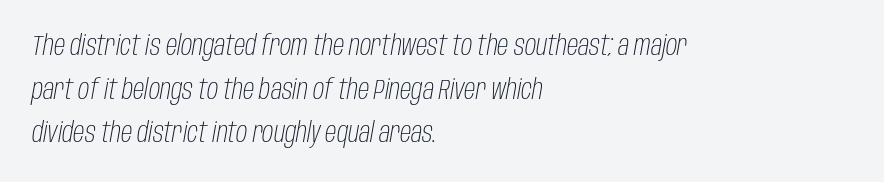
{"italic": "yes", "lean": "right", "slant_degrees": 10, "bold": "no", "weight": "light", "width": "condensed", "stroke_contrast": "low", "x_height": "large", "monospaced": "no", "underline": "no", "align": "left", "line_spacing": "normal", "line_spacing_ratio": 1.56, "letter_spacing": "normal", "letter_spacing_em": 0.0, "glyph_px": 28}
